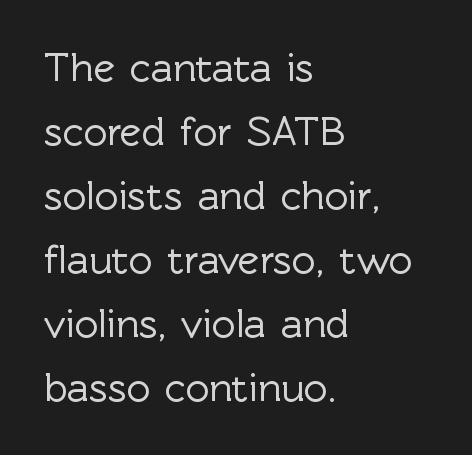
{"serif": "no", "italic": "no", "width": "normal", "x_height": "medium", "monospaced": "no", "underline": "no", "align": "left", "line_spacing": "normal", "line_spacing_ratio": 1.56, "letter_spacing": "normal", "letter_spacing_em": 0.0, "glyph_px": 41}
